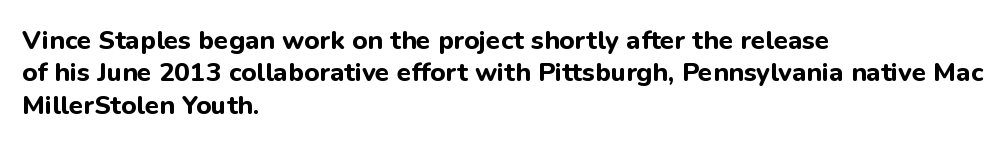
The image shows 26 px bold type, upright; set left-aligned, normal line spacing (1.25x), normal letter spacing, not underlined.
